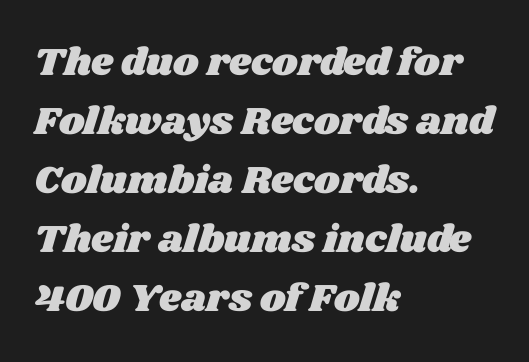
The image shows 39 px wide type; set left-aligned, normal line spacing (1.51x), normal letter spacing, not underlined; medium stroke contrast and a large x-height.
